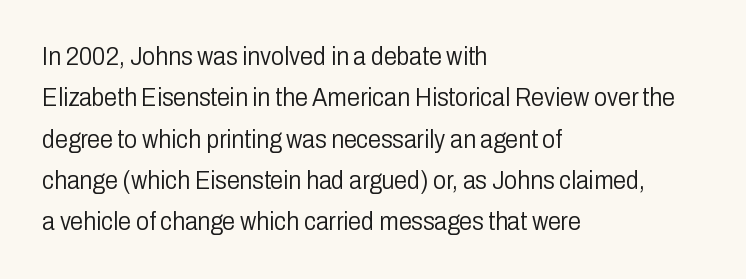
Q: Is the text bold? A: No.
Q: Is the text italic (slanted)? A: No, it is upright.
Q: Is the text underlined? A: No.
Q: How is the paragraph aligned? A: Left-aligned.
Q: Is the spacing between letters normal or unusually wide? A: Normal.
Q: Is the spacing between lines tight, normal or loose? A: Normal.
